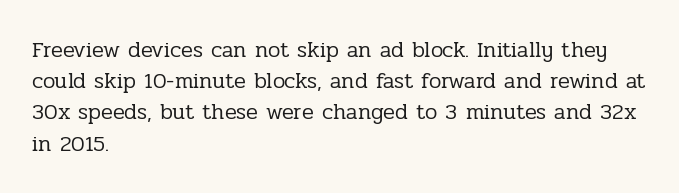
Q: Is the text bold? A: No.
Q: Is the text italic (slanted)? A: No, it is upright.
Q: Is the text underlined? A: No.
Q: How is the paragraph aligned? A: Left-aligned.
Q: Is the spacing between letters normal or unusually wide? A: Normal.
Q: Is the spacing between lines tight, normal or loose? A: Normal.
